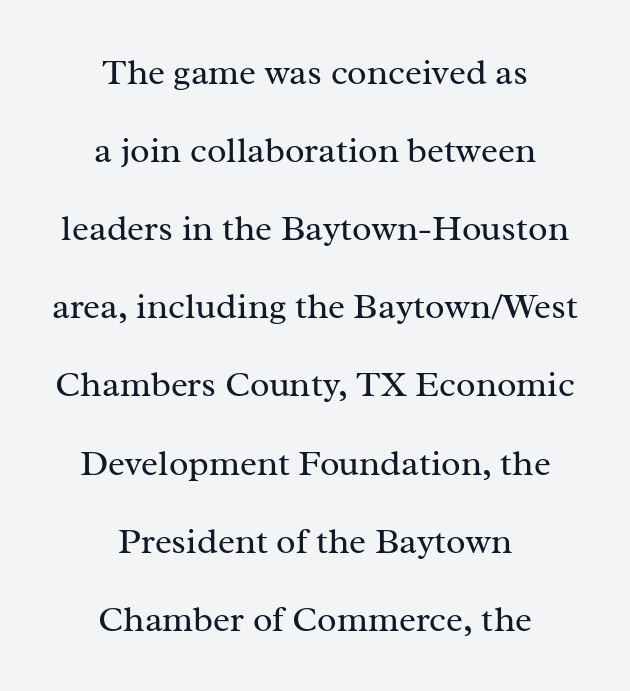
I'd call this a serif setting — the letters wear small feet. The letters advance in unequal steps, a hallmark of proportional type. The rendering positions every line midway between the sides. When letters stand straight like this, we call the style roman or upright. The line-height multiplier appears high, well above default.
